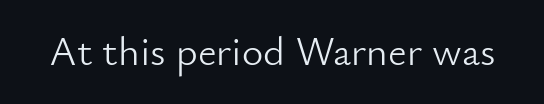
{"serif": "no", "italic": "no", "bold": "no", "weight": "light", "width": "normal", "stroke_contrast": "low", "x_height": "small", "monospaced": "no", "underline": "no", "letter_spacing": "normal", "letter_spacing_em": 0.0, "glyph_px": 41}
